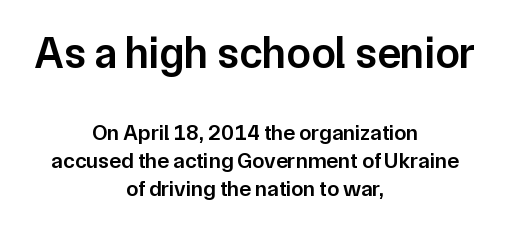
The image shows 44 px semibold sans-serif type, upright; set centered, normal line spacing (1.28x), normal letter spacing, not underlined; the first (top) block is 2.0x larger; low stroke contrast and a medium x-height.
